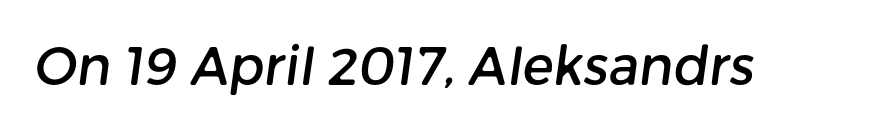
{"serif": "no", "width": "normal", "stroke_contrast": "low", "x_height": "medium", "monospaced": "no", "underline": "no", "letter_spacing": "normal", "letter_spacing_em": 0.0, "glyph_px": 52}
